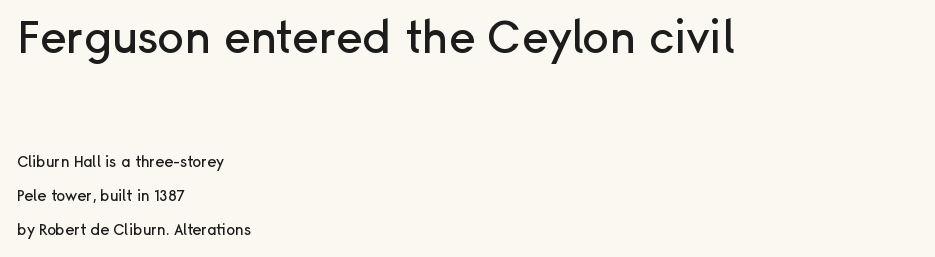
{"serif": "no", "italic": "no", "width": "normal", "stroke_contrast": "low", "x_height": "medium", "monospaced": "no", "underline": "no", "align": "left", "line_spacing": "loose", "line_spacing_ratio": 2.27, "letter_spacing": "normal", "letter_spacing_em": 0.0, "larger_block": "first", "size_ratio": 3.0, "glyph_px": 45}
